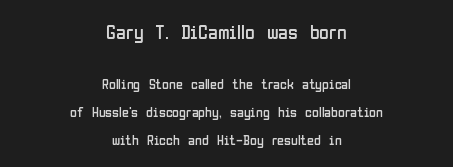
{"italic": "no", "bold": "no", "underline": "no", "align": "center", "line_spacing": "loose", "line_spacing_ratio": 1.99, "letter_spacing": "normal", "letter_spacing_em": 0.0, "larger_block": "first", "size_ratio": 1.43, "glyph_px": 20}
